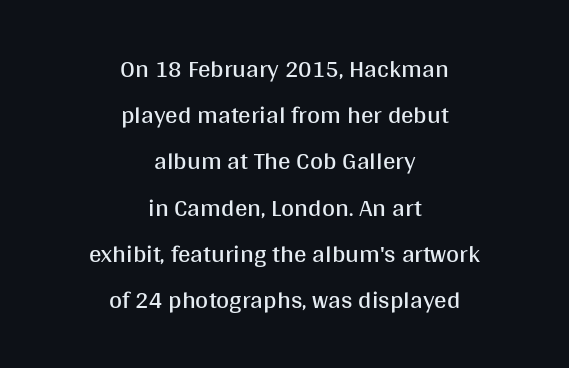
{"italic": "no", "bold": "no", "underline": "no", "align": "center", "line_spacing_ratio": 1.85, "letter_spacing": "normal", "letter_spacing_em": 0.0, "glyph_px": 25}
